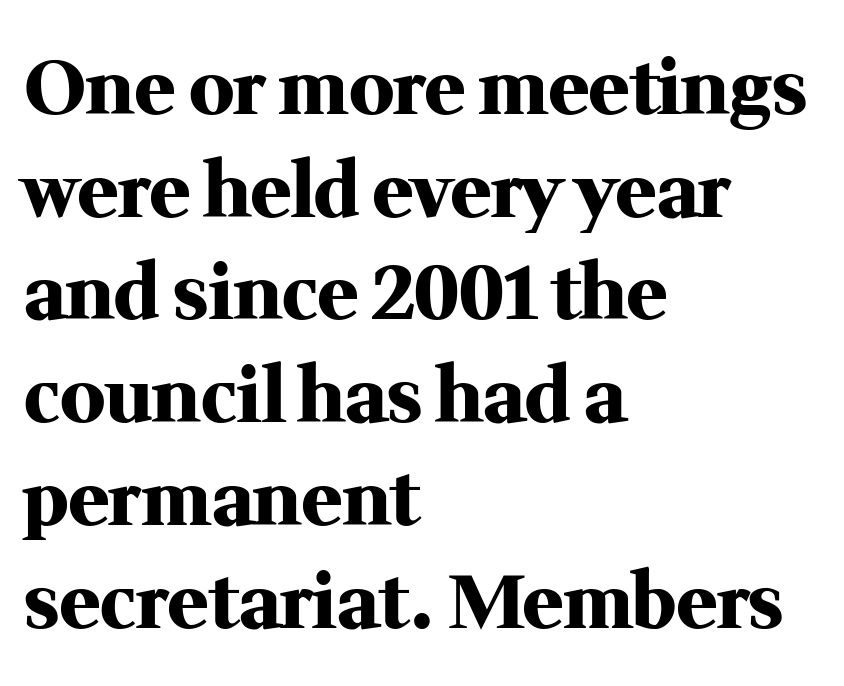
{"serif": "yes", "italic": "no", "bold": "yes", "weight": "heavy", "width": "normal", "stroke_contrast": "medium", "x_height": "medium", "monospaced": "no", "underline": "no", "align": "left", "line_spacing": "normal", "line_spacing_ratio": 1.37, "letter_spacing": "normal", "letter_spacing_em": 0.0, "glyph_px": 75}
